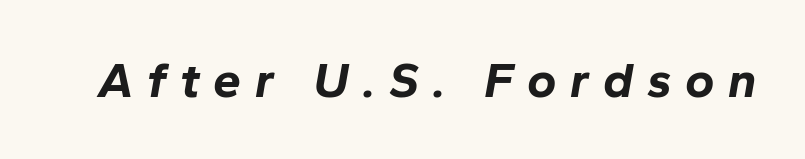
Q: Is the text bold? A: Yes.
Q: Is the text italic (slanted)? A: Yes, it leans right by about 10 degrees.
Q: Is the text underlined? A: No.
Q: Is the spacing between letters normal or unusually wide? A: Unusually wide.
Q: Width (condensed, normal, or wide)? A: Normal.
Q: Stroke contrast? A: Low.
Q: x-height? A: Medium.
Q: Monospaced? A: No.
